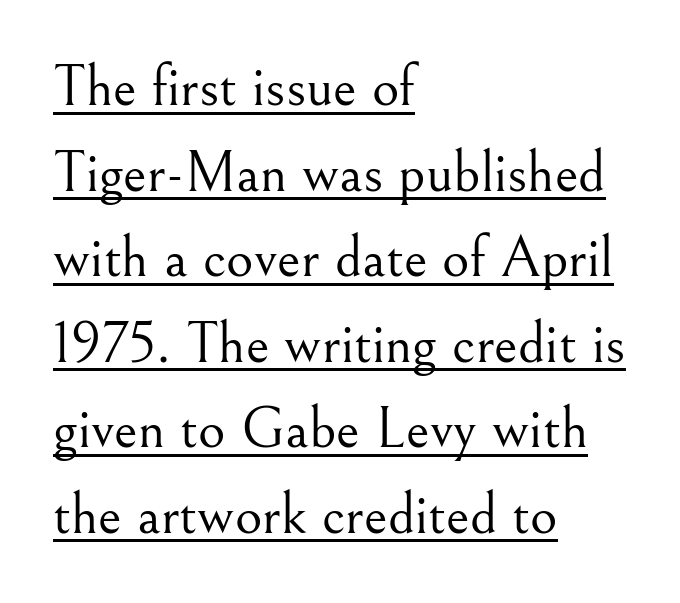
The image shows 59 px light serif type, upright; set left-aligned, normal line spacing (1.45x), normal letter spacing, underlined; medium stroke contrast and a small x-height.
